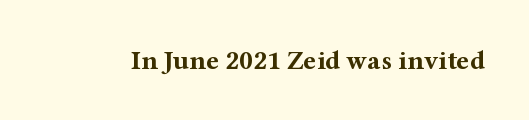
{"italic": "no", "bold": "yes", "underline": "no", "letter_spacing": "normal", "letter_spacing_em": 0.0, "glyph_px": 27}
